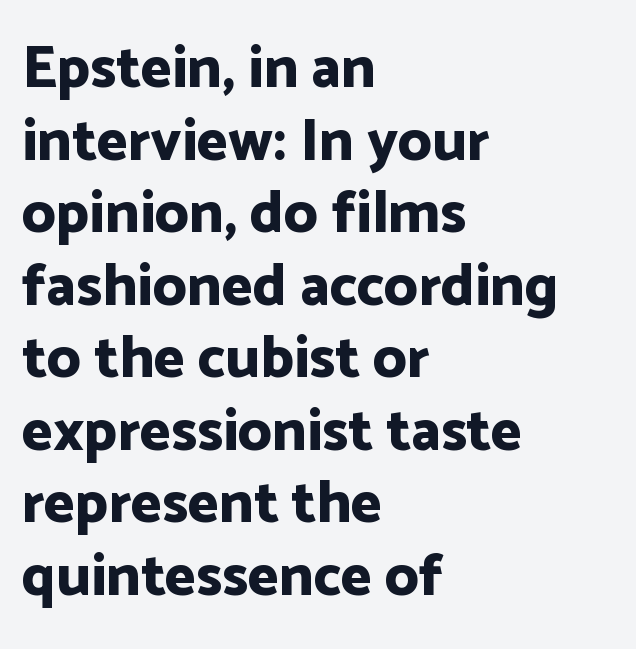
{"serif": "no", "italic": "no", "bold": "yes", "weight": "bold", "width": "normal", "stroke_contrast": "low", "x_height": "medium", "monospaced": "no", "underline": "no", "align": "left", "line_spacing_ratio": 1.23, "letter_spacing": "normal", "letter_spacing_em": 0.0, "glyph_px": 59}
